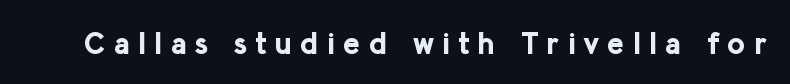
{"serif": "no", "italic": "no", "bold": "yes", "weight": "bold", "width": "normal", "stroke_contrast": "low", "x_height": "medium", "monospaced": "no", "underline": "no", "letter_spacing": "wide", "letter_spacing_em": 0.27, "glyph_px": 31}
